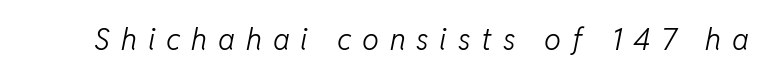
{"italic": "yes", "lean": "right", "slant_degrees": 11, "bold": "no", "weight": "light", "width": "normal", "stroke_contrast": "low", "x_height": "medium", "monospaced": "no", "underline": "no", "letter_spacing": "wide", "letter_spacing_em": 0.36, "glyph_px": 30}
